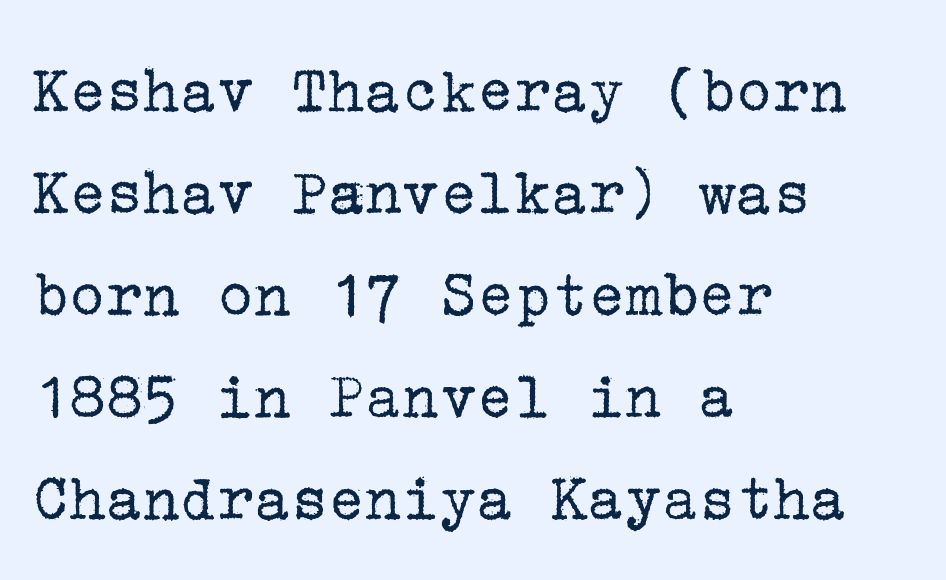
Q: Is the text bold? A: No.
Q: Is the text italic (slanted)? A: No, it is upright.
Q: Is the typeface a serif or a sans-serif typeface? A: Serif.
Q: Is the text underlined? A: No.
Q: How is the paragraph aligned? A: Left-aligned.
Q: Is the spacing between letters normal or unusually wide? A: Normal.
Q: Is the spacing between lines tight, normal or loose? A: Normal.
Q: Width (condensed, normal, or wide)? A: Normal.
Q: Stroke contrast? A: Low.
Q: x-height? A: Medium.
